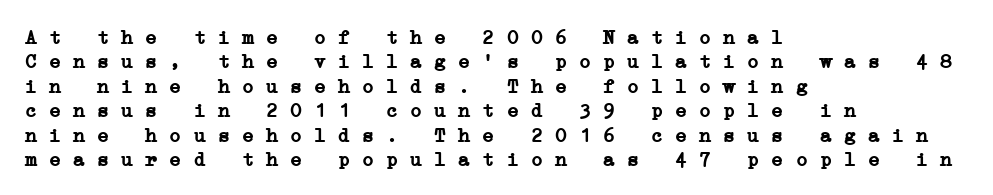
Q: Is the text bold? A: Yes.
Q: Is the text underlined? A: No.
Q: How is the paragraph aligned? A: Left-aligned.
Q: Is the spacing between letters normal or unusually wide? A: Normal.
